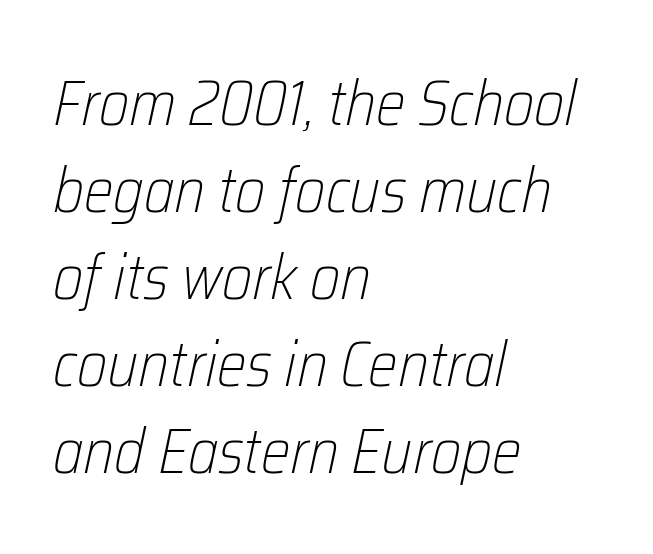
Q: Is the text bold? A: No.
Q: Is the text italic (slanted)? A: Yes, it leans right by about 12 degrees.
Q: Is the text underlined? A: No.
Q: How is the paragraph aligned? A: Left-aligned.
Q: Is the spacing between letters normal or unusually wide? A: Normal.
Q: Is the spacing between lines tight, normal or loose? A: Normal.
Q: Width (condensed, normal, or wide)? A: Condensed.
Q: Stroke contrast? A: Low.
Q: x-height? A: Medium.
Q: Monospaced? A: No.
